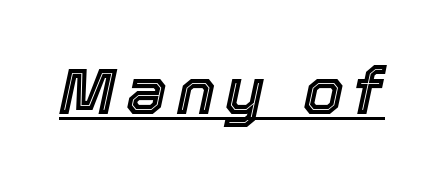
Q: Is the text italic (slanted)? A: Yes, it leans right by about 12 degrees.
Q: Is the text underlined? A: Yes.
Q: Width (condensed, normal, or wide)? A: Normal.
Q: x-height? A: Medium.
Q: Monospaced? A: No.
